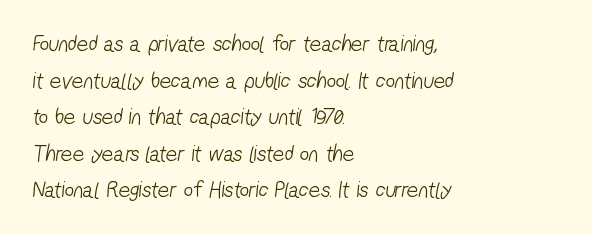
{"bold": "no", "underline": "no", "align": "left", "line_spacing": "normal", "line_spacing_ratio": 1.59, "letter_spacing": "normal", "letter_spacing_em": 0.0, "glyph_px": 23}
